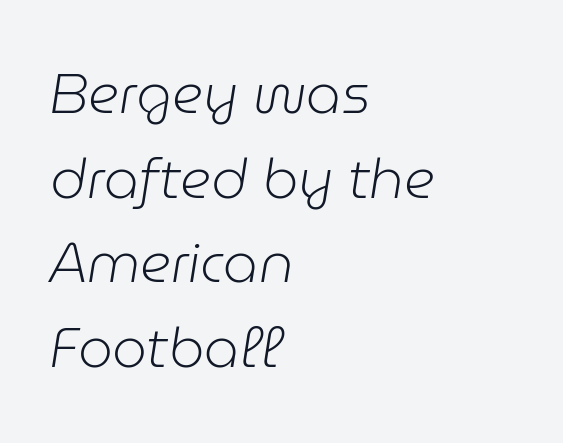
The image shows 55 px light type, italic (leaning right); set left-aligned, normal line spacing (1.54x), normal letter spacing, not underlined; low stroke contrast and a medium x-height.
